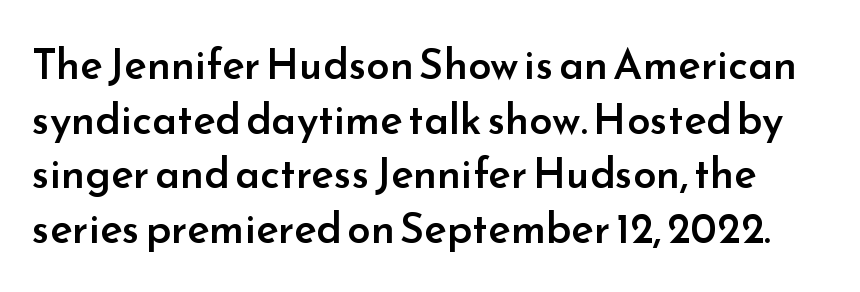
The image shows 42 px semibold sans-serif type, upright; set normal line spacing (1.3x), normal letter spacing, not underlined; low stroke contrast and a small x-height.
